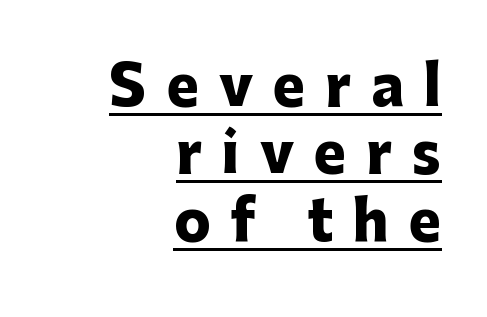
{"serif": "no", "italic": "no", "bold": "yes", "weight": "heavy", "width": "normal", "stroke_contrast": "low", "x_height": "medium", "monospaced": "no", "underline": "yes", "align": "right", "line_spacing": "normal", "line_spacing_ratio": 1.25, "letter_spacing": "wide", "letter_spacing_em": 0.37, "glyph_px": 54}
